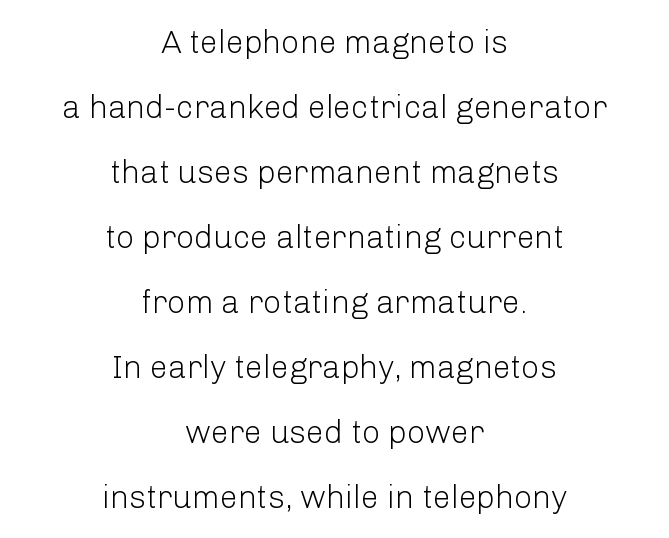
Q: Is the text bold? A: No.
Q: Is the text italic (slanted)? A: No, it is upright.
Q: Is the typeface a serif or a sans-serif typeface? A: Sans-serif.
Q: Is the text underlined? A: No.
Q: How is the paragraph aligned? A: Centered.
Q: Is the spacing between letters normal or unusually wide? A: Normal.
Q: Is the spacing between lines tight, normal or loose? A: Loose.
Q: Width (condensed, normal, or wide)? A: Normal.
Q: Stroke contrast? A: Low.
Q: x-height? A: Medium.
Q: Monospaced? A: No.
